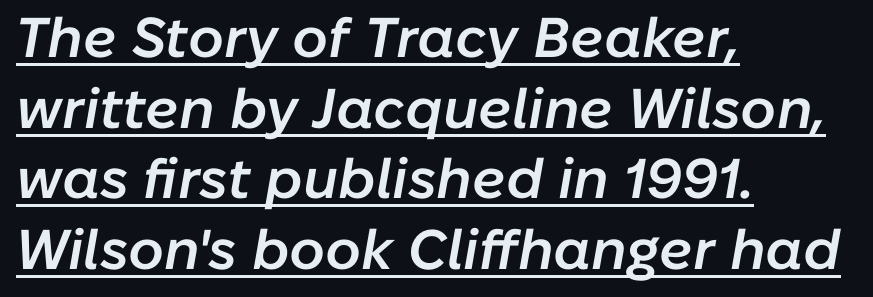
The image shows 56 px semibold type, italic (leaning right); set left-aligned, normal line spacing (1.26x), normal letter spacing, underlined; low stroke contrast and a medium x-height.
